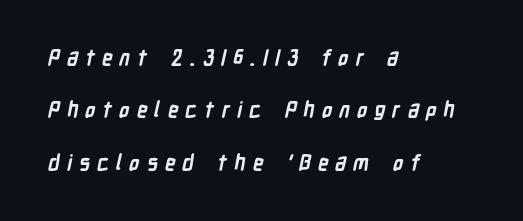
The image shows 21 px bold type; set left-aligned, loose line spacing (2.5x), unusually wide letter spacing (+0.33 em), not underlined.
